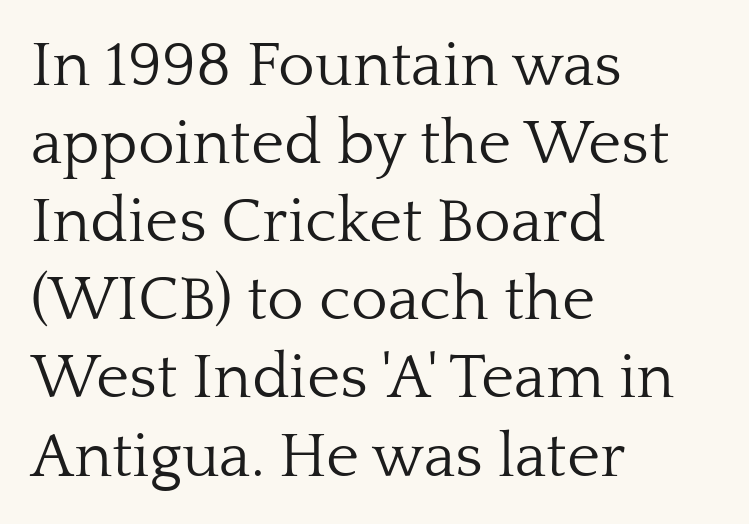
The image shows 63 px light serif type, upright; set left-aligned, line spacing 1.24x, normal letter spacing, not underlined; low stroke contrast and a medium x-height.
